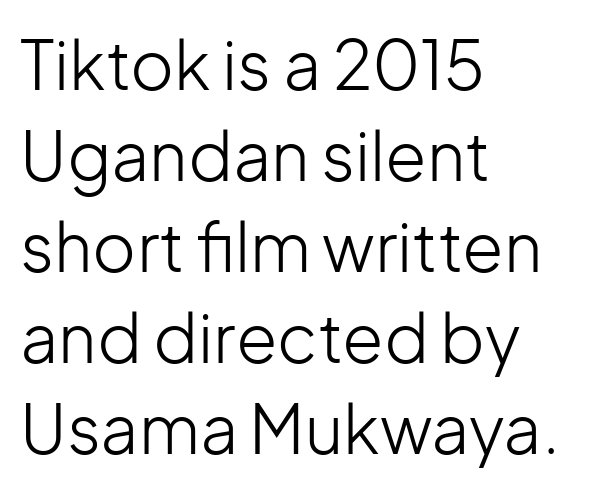
Q: Is the text bold? A: No.
Q: Is the text italic (slanted)? A: No, it is upright.
Q: Is the typeface a serif or a sans-serif typeface? A: Sans-serif.
Q: Is the text underlined? A: No.
Q: How is the paragraph aligned? A: Left-aligned.
Q: Is the spacing between letters normal or unusually wide? A: Normal.
Q: Is the spacing between lines tight, normal or loose? A: Normal.
Q: Width (condensed, normal, or wide)? A: Normal.
Q: Stroke contrast? A: Low.
Q: x-height? A: Medium.
Q: Monospaced? A: No.
